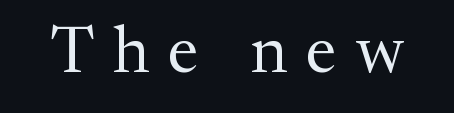
The image shows 66 px regular-weight serif type, upright; set unusually wide letter spacing (+0.28 em), not underlined; medium stroke contrast and a medium x-height.
